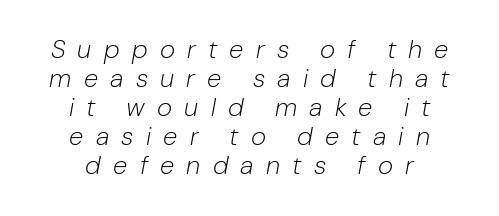
{"italic": "yes", "lean": "right", "slant_degrees": 10, "bold": "no", "underline": "no", "align": "center", "line_spacing": "tight", "line_spacing_ratio": 1.12, "letter_spacing": "wide", "letter_spacing_em": 0.47, "glyph_px": 26}
